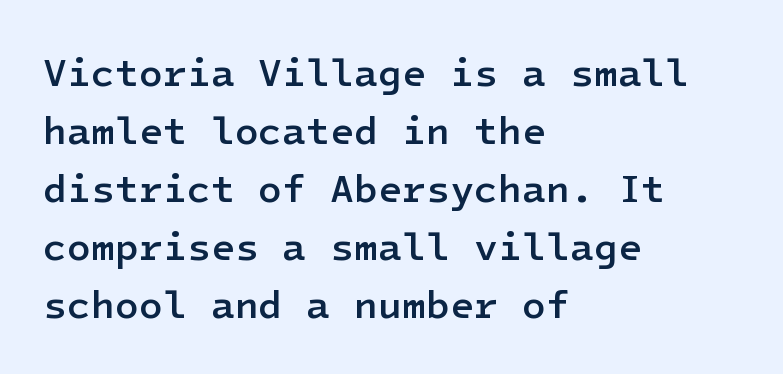
I'd describe the lettering as semibold — firm but not a full bold. The characters display no serif detailing; their extremities are plain. The font's upright variant was chosen for this text. Check the space under the baseline: it is left empty.
